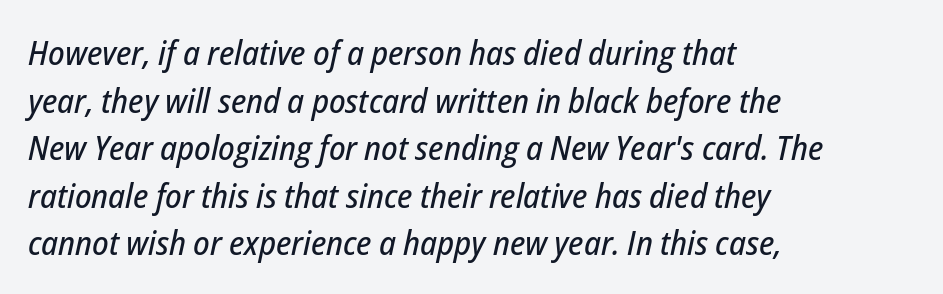
{"italic": "yes", "lean": "right", "slant_degrees": 12, "width": "condensed", "stroke_contrast": "low", "x_height": "medium", "monospaced": "no", "underline": "no", "align": "left", "line_spacing": "normal", "line_spacing_ratio": 1.4, "letter_spacing": "normal", "letter_spacing_em": 0.0, "glyph_px": 34}
